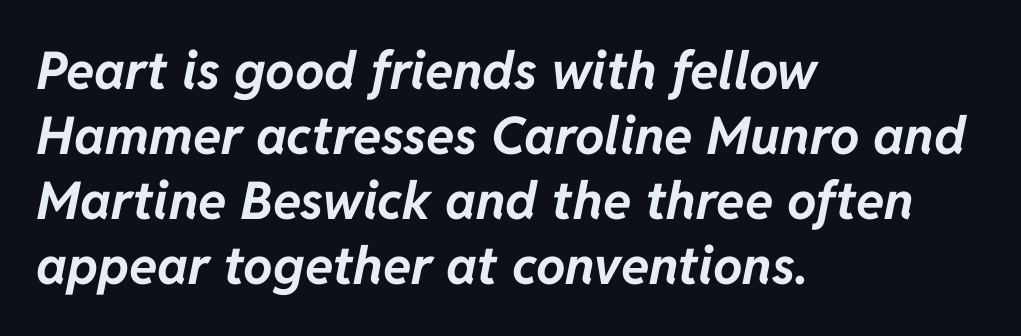
These lines sit exactly where default settings would place them. In terms of posture, this sample is oblique. Summary of weight: heavy, a full bold. Horizontal alignment here is leftward, the default for most running prose.
